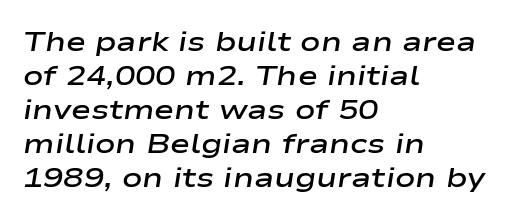
{"italic": "yes", "lean": "right", "slant_degrees": 9, "bold": "semi", "underline": "no", "align": "left", "line_spacing": "normal", "line_spacing_ratio": 1.26, "letter_spacing": "normal", "letter_spacing_em": 0.0, "glyph_px": 27}
